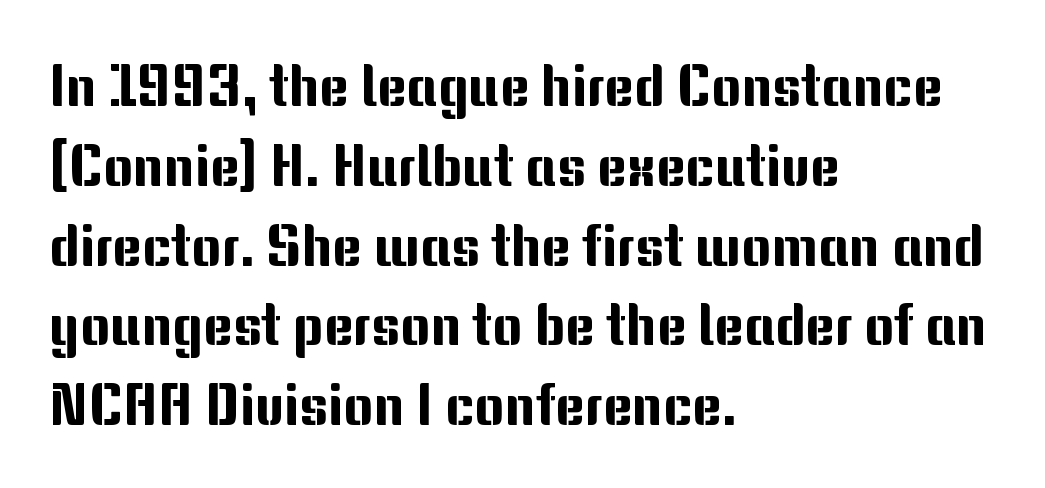
Q: Is the text italic (slanted)? A: No, it is upright.
Q: Is the typeface a serif or a sans-serif typeface? A: Sans-serif.
Q: Is the text underlined? A: No.
Q: How is the paragraph aligned? A: Left-aligned.
Q: Is the spacing between letters normal or unusually wide? A: Normal.
Q: Is the spacing between lines tight, normal or loose? A: Normal.
Q: Width (condensed, normal, or wide)? A: Normal.
Q: Stroke contrast? A: Medium.
Q: x-height? A: Medium.
Q: Monospaced? A: No.
